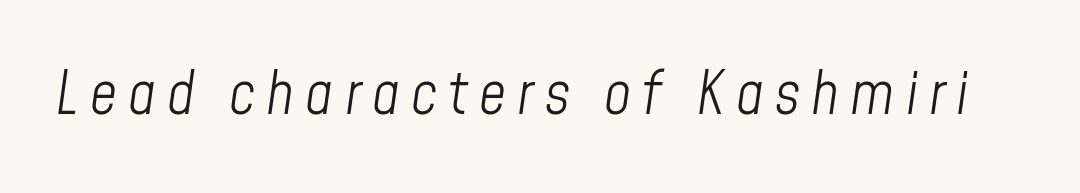
Heaviness? Minimal to ordinary, like unemphasized prose. Proportional: the letters do not fall into vertical columns. The strip under each line holds only bare page. The typography opts for an oblique posture over an upright one.
